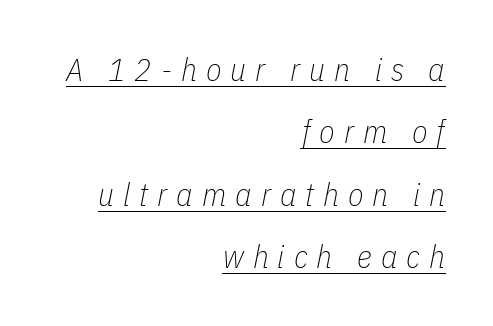
Q: Is the text bold? A: No.
Q: Is the text italic (slanted)? A: Yes, it leans right by about 11 degrees.
Q: Is the text underlined? A: Yes.
Q: How is the paragraph aligned? A: Right-aligned.
Q: Is the spacing between letters normal or unusually wide? A: Unusually wide.
Q: Is the spacing between lines tight, normal or loose? A: Loose.
Q: Width (condensed, normal, or wide)? A: Condensed.
Q: Stroke contrast? A: Low.
Q: x-height? A: Medium.
Q: Monospaced? A: No.
